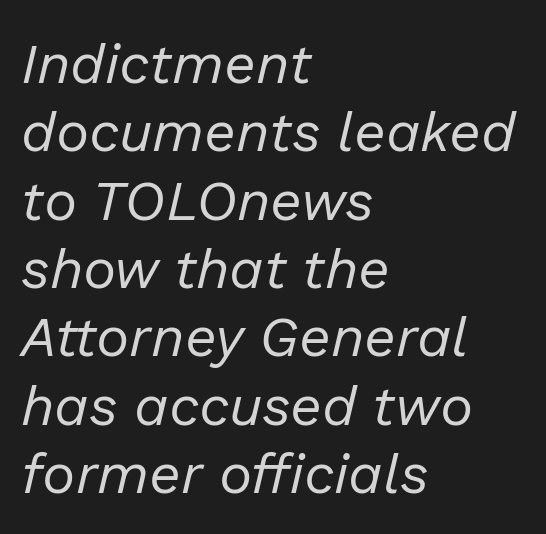
Glyph-to-glyph distance matches everyday printed text. Underline: absent. The text block is weighted toward the left margin, trailing off unevenly rightward. The rendering uses natural spacing where letterforms have individual widths. Emphasis-style slanted type is in use. Compared with a typical body face, this is equally light or lighter still.
